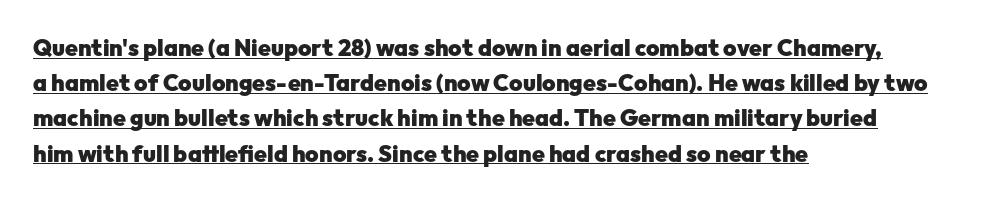
The image shows 23 px bold type, upright; set left-aligned, normal line spacing (1.53x), normal letter spacing, underlined.
